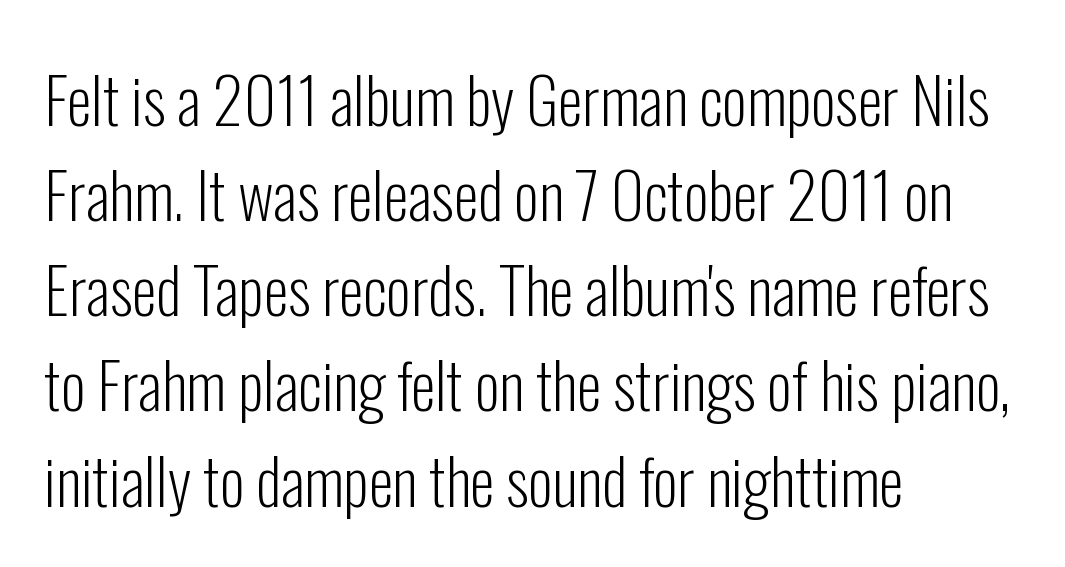
The rendering keeps characters at their native spacing. You could not count columns in this text — the font is proportionally spaced. The passage shown is not bold in any degree. Characters remain perfectly vertical along every line. What kind of face is this? One without serifs — a sans.
